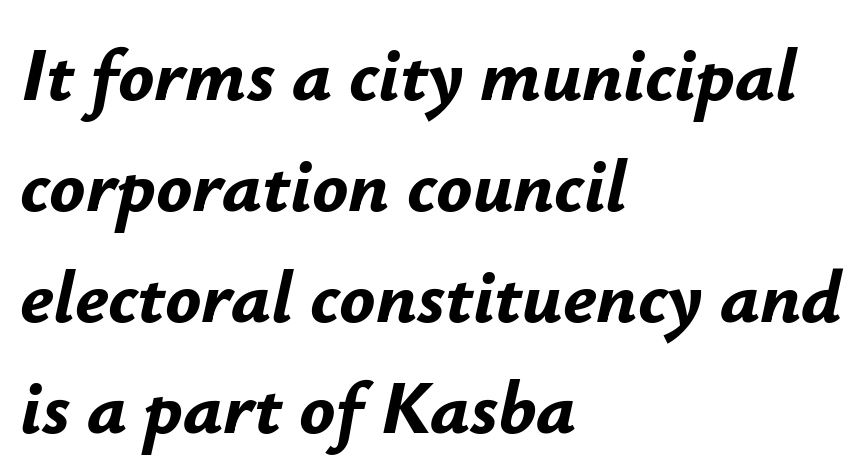
{"italic": "yes", "lean": "right", "slant_degrees": 12, "bold": "yes", "weight": "bold", "width": "normal", "stroke_contrast": "low", "x_height": "small", "monospaced": "no", "underline": "no", "align": "left", "line_spacing": "normal", "line_spacing_ratio": 1.48, "letter_spacing": "normal", "letter_spacing_em": 0.0, "glyph_px": 75}
